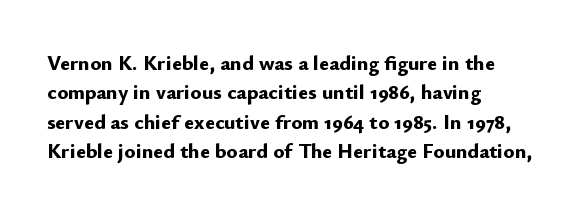
Q: Is the text bold? A: Yes.
Q: Is the text italic (slanted)? A: No, it is upright.
Q: Is the text underlined? A: No.
Q: How is the paragraph aligned? A: Left-aligned.
Q: Is the spacing between letters normal or unusually wide? A: Normal.
Q: Is the spacing between lines tight, normal or loose? A: Normal.
